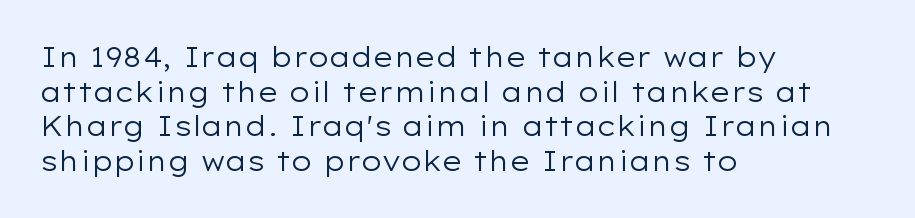
The image shows 27 px text type, upright; set left-aligned, normal line spacing (1.28x), normal letter spacing, not underlined.
